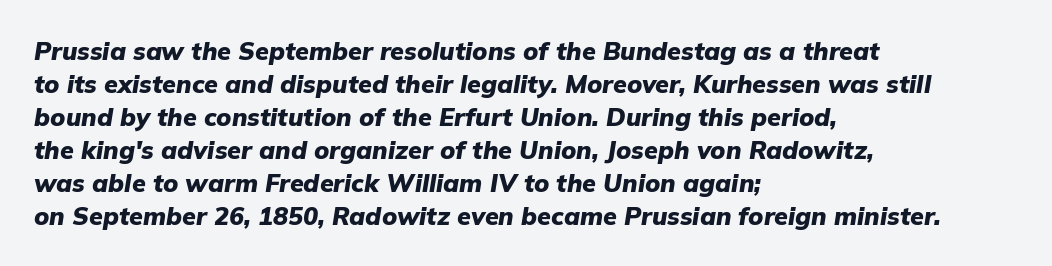
Each line starts at the same left margin while the right side varies. Clear beneath every line of the passage. Set as a true bold cut, around the 700 mark. The rendering keeps characters at their native spacing. Slanted lettering throughout. A typesetter would call this leading conventional body-copy spacing.
